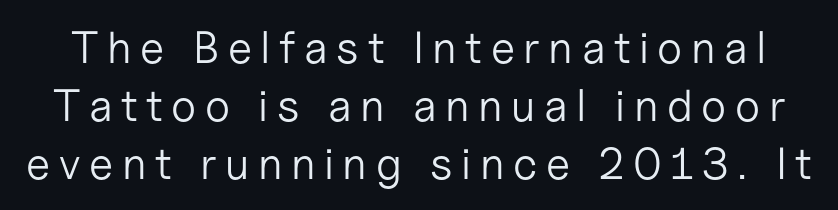
{"serif": "no", "italic": "no", "bold": "no", "weight": "light", "width": "normal", "stroke_contrast": "low", "x_height": "medium", "monospaced": "no", "underline": "no", "line_spacing": "normal", "line_spacing_ratio": 1.29, "glyph_px": 45}
